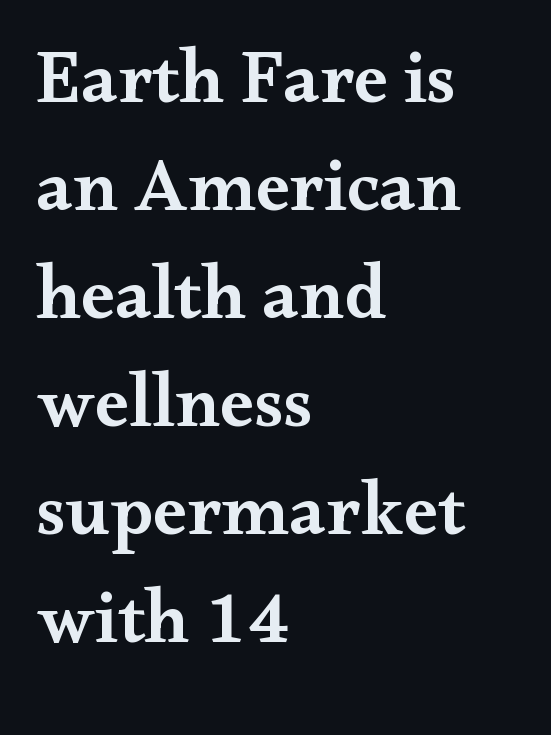
A typesetter would label this face a serif. Rule under the text: the space is simply empty. Horizontally, the lines are justified to the leading edge only. Italic? Not at all — the glyphs are vertical.
